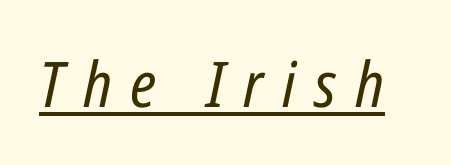
Each stroke keeps to a modest, everyday thickness or less. The face used here appears with an underline applied. The passage shown is typed in a proportional face where columns would drift. Observe the lean: these are italic letterforms. Characters follow at a spacing far wider than the type designer built in.
